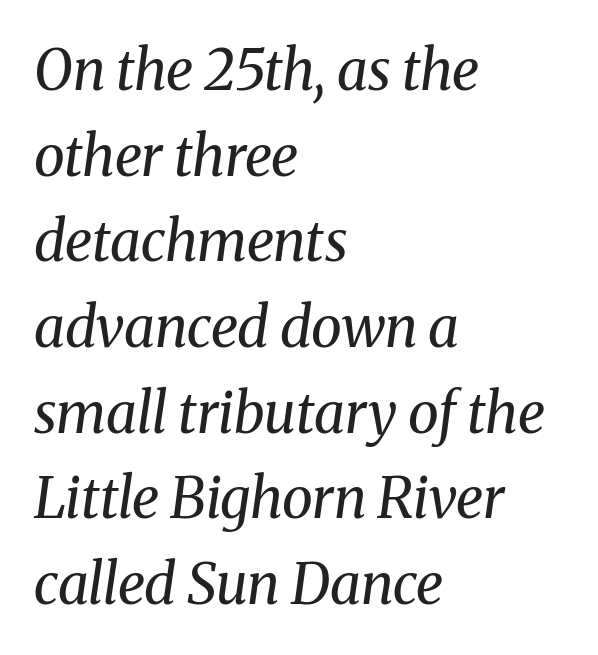
Q: Is the text bold? A: No.
Q: Is the text italic (slanted)? A: Yes, it leans right by about 8 degrees.
Q: Is the typeface a serif or a sans-serif typeface? A: Serif.
Q: Is the text underlined? A: No.
Q: How is the paragraph aligned? A: Left-aligned.
Q: Is the spacing between letters normal or unusually wide? A: Normal.
Q: Is the spacing between lines tight, normal or loose? A: Normal.
Q: Width (condensed, normal, or wide)? A: Normal.
Q: Stroke contrast? A: Medium.
Q: x-height? A: Medium.
Q: Monospaced? A: No.
